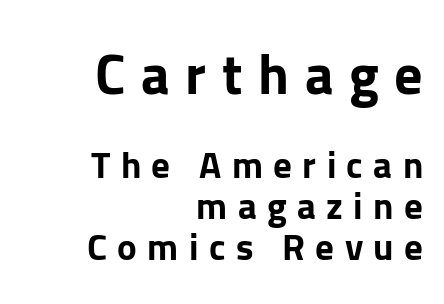
Q: Is the text bold? A: Yes.
Q: Is the text italic (slanted)? A: No, it is upright.
Q: Is the typeface a serif or a sans-serif typeface? A: Sans-serif.
Q: Is the text underlined? A: No.
Q: How is the paragraph aligned? A: Right-aligned.
Q: Is the spacing between letters normal or unusually wide? A: Unusually wide.
Q: Is the spacing between lines tight, normal or loose? A: Tight.
Q: Which block of text is set in a larger size, the first (top) or the second (bottom)? A: The first (top) one.
Q: Width (condensed, normal, or wide)? A: Normal.
Q: Stroke contrast? A: Low.
Q: x-height? A: Medium.
Q: Monospaced? A: No.
